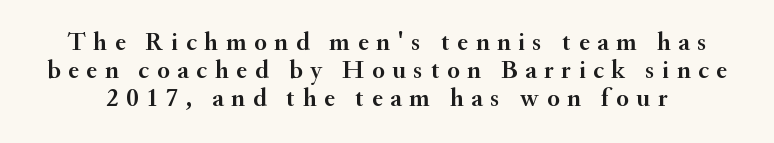
{"italic": "no", "underline": "no", "line_spacing": "tight", "line_spacing_ratio": 1.07, "letter_spacing": "wide", "letter_spacing_em": 0.29, "glyph_px": 26}
